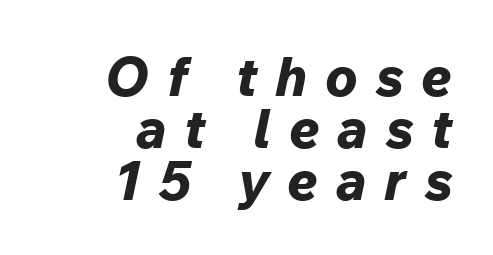
The image shows 54 px bold type, italic (leaning right); set right-aligned, tight line spacing (0.96x), unusually wide letter spacing (+0.33 em), not underlined; low stroke contrast and a medium x-height.
